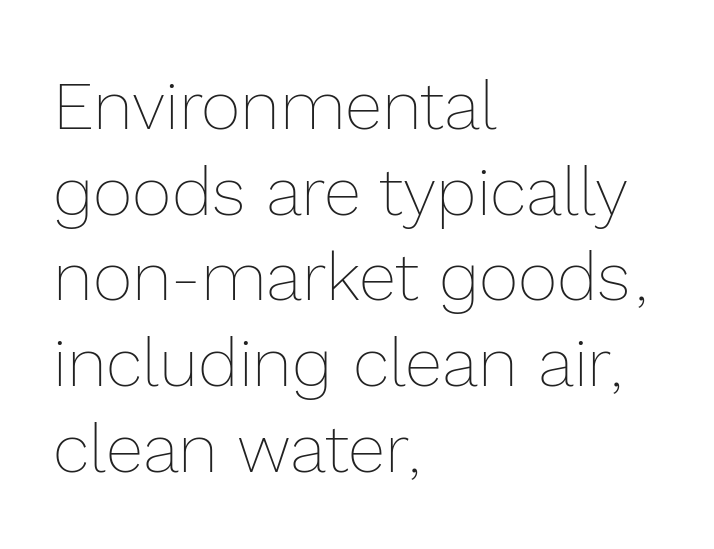
The passage shown stacks its lines at a standard gap. The lines in this sample share a left origin and differ only in where they stop. Varying glyph widths throughout — classic text-font behaviour. A quiet, ordinary-to-light weight characterises the typeface. Tall strokes in this sample are plumb rather than angled.
